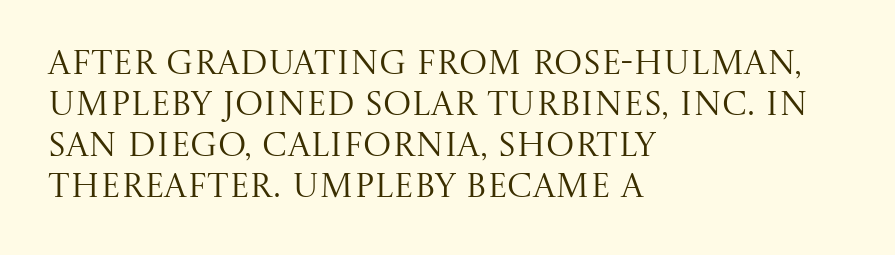
Q: Is the text bold? A: No.
Q: Is the text italic (slanted)? A: No, it is upright.
Q: Is the typeface a serif or a sans-serif typeface? A: Serif.
Q: Is the text underlined? A: No.
Q: How is the paragraph aligned? A: Left-aligned.
Q: Is the spacing between letters normal or unusually wide? A: Normal.
Q: Width (condensed, normal, or wide)? A: Normal.
Q: Stroke contrast? A: Medium.
Q: x-height? A: Large.
Q: Monospaced? A: No.
